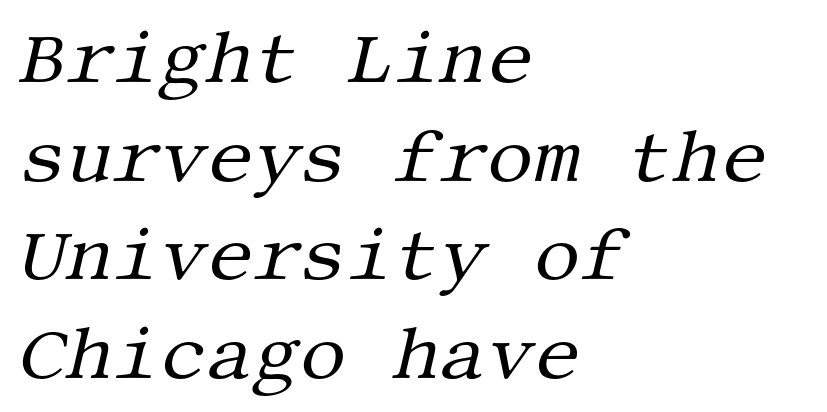
{"serif": "yes", "italic": "yes", "lean": "right", "slant_degrees": 13, "bold": "no", "weight": "regular", "width": "normal", "stroke_contrast": "medium", "x_height": "large", "underline": "no", "align": "left", "line_spacing": "normal", "line_spacing_ratio": 1.35, "letter_spacing": "normal", "letter_spacing_em": 0.0, "glyph_px": 73}
